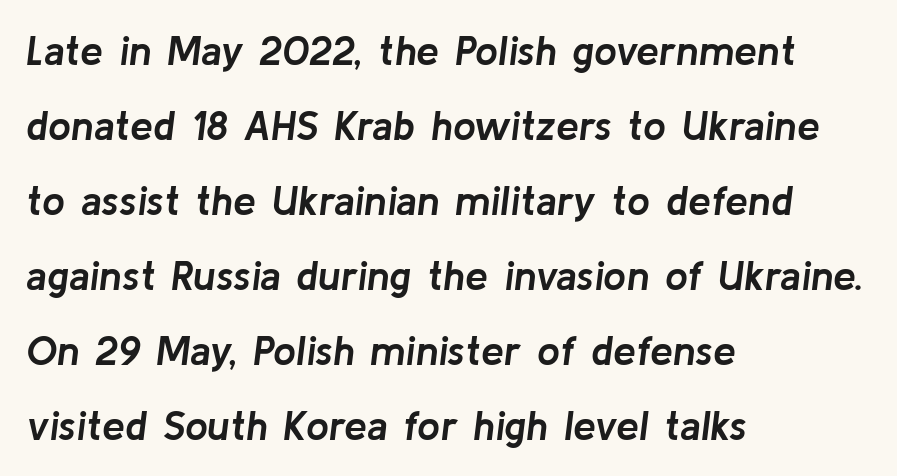
Q: Is the text bold? A: Yes.
Q: Is the text italic (slanted)? A: Yes, it leans right by about 8 degrees.
Q: Is the text underlined? A: No.
Q: How is the paragraph aligned? A: Left-aligned.
Q: Is the spacing between letters normal or unusually wide? A: Normal.
Q: Width (condensed, normal, or wide)? A: Normal.
Q: Stroke contrast? A: Low.
Q: x-height? A: Medium.
Q: Monospaced? A: No.
